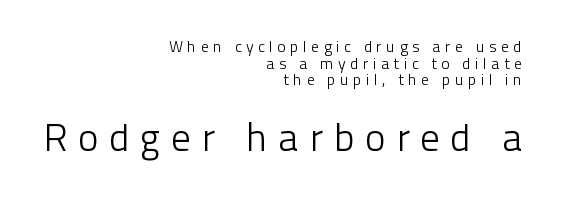
{"serif": "no", "italic": "no", "bold": "no", "weight": "light", "width": "normal", "stroke_contrast": "low", "x_height": "medium", "monospaced": "no", "underline": "no", "align": "right", "line_spacing": "tight", "line_spacing_ratio": 1.04, "letter_spacing": "wide", "letter_spacing_em": 0.27, "larger_block": "second", "size_ratio": 2.44, "glyph_px": 39}
